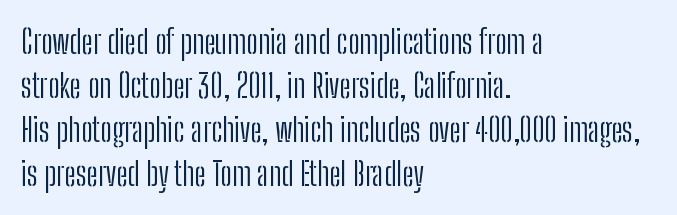
{"serif": "no", "italic": "no", "bold": "no", "weight": "light", "width": "condensed", "stroke_contrast": "low", "x_height": "medium", "monospaced": "no", "underline": "no", "align": "left", "line_spacing": "normal", "line_spacing_ratio": 1.33, "letter_spacing": "normal", "letter_spacing_em": 0.0, "glyph_px": 33}
